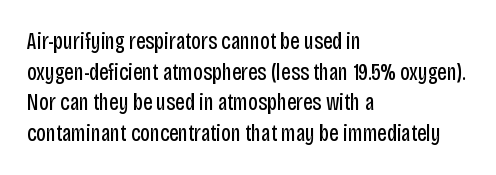
Q: Is the text bold? A: No.
Q: Is the text italic (slanted)? A: No, it is upright.
Q: Is the text underlined? A: No.
Q: How is the paragraph aligned? A: Left-aligned.
Q: Is the spacing between letters normal or unusually wide? A: Normal.
Q: Is the spacing between lines tight, normal or loose? A: Normal.
